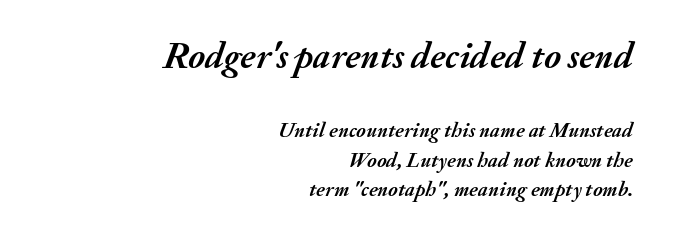
The image shows 37 px semibold type, italic (leaning right); set right-aligned, normal line spacing (1.4x), normal letter spacing, not underlined; the first (top) block is 1.76x larger; medium stroke contrast and a small x-height.
